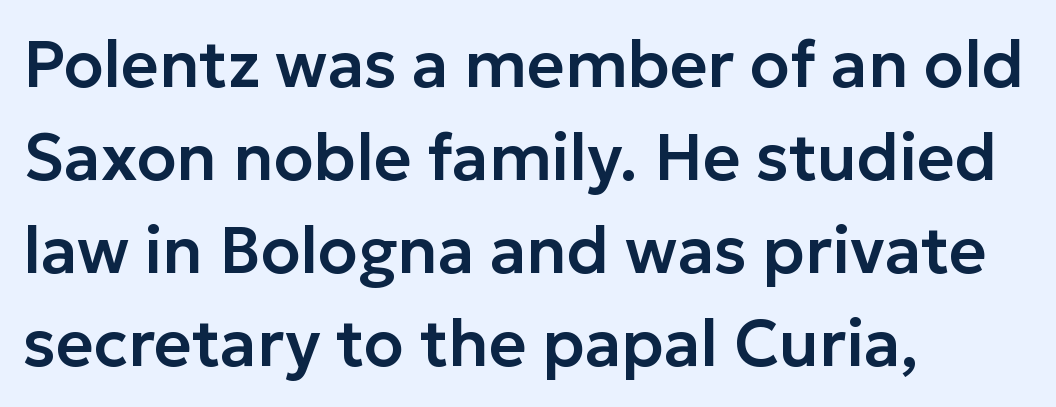
A clean baseline with only descenders dipping below it. Character widths vary here, with narrow letters taking less room than wide ones. The passage shown is typeset with a sans-serif family. This sample is left-justified, so line endings fall wherever the words run out. Tracking here is standard; glyphs follow each other at the usual distance. Students, observe: this is what conventionally led text looks like.
